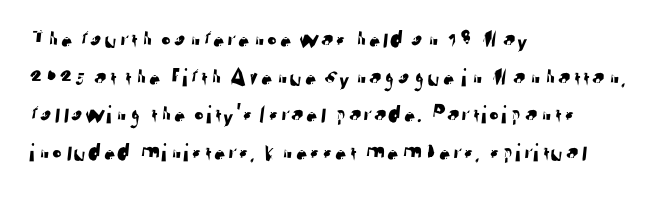
The image shows 26 px text type; set left-aligned, normal line spacing (1.45x), normal letter spacing, not underlined.
